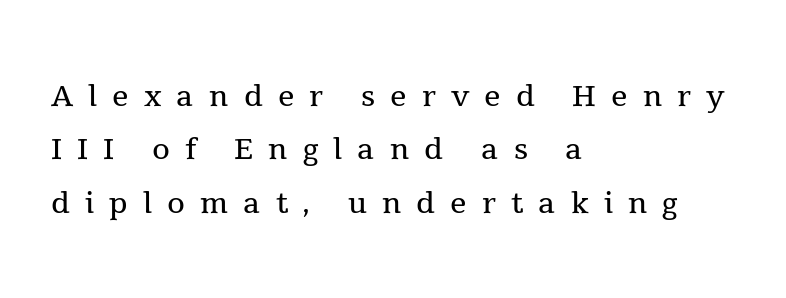
{"serif": "yes", "italic": "no", "bold": "no", "weight": "regular", "width": "normal", "x_height": "medium", "monospaced": "no", "underline": "no", "align": "left", "line_spacing": "normal", "line_spacing_ratio": 1.3, "letter_spacing": "wide", "letter_spacing_em": 0.37, "glyph_px": 41}
